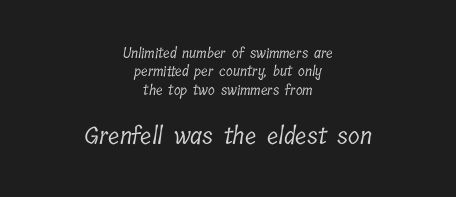
The image shows 24 px text type; set centered, normal line spacing (1.32x), normal letter spacing, not underlined; the second (bottom) block is 1.71x larger.
